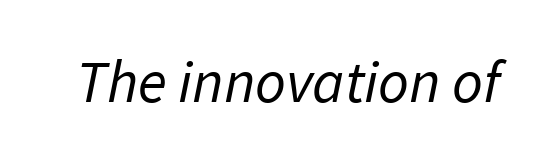
{"serif": "no", "bold": "no", "weight": "regular", "width": "normal", "stroke_contrast": "low", "x_height": "medium", "monospaced": "no", "underline": "no", "letter_spacing": "normal", "letter_spacing_em": 0.0, "glyph_px": 60}
